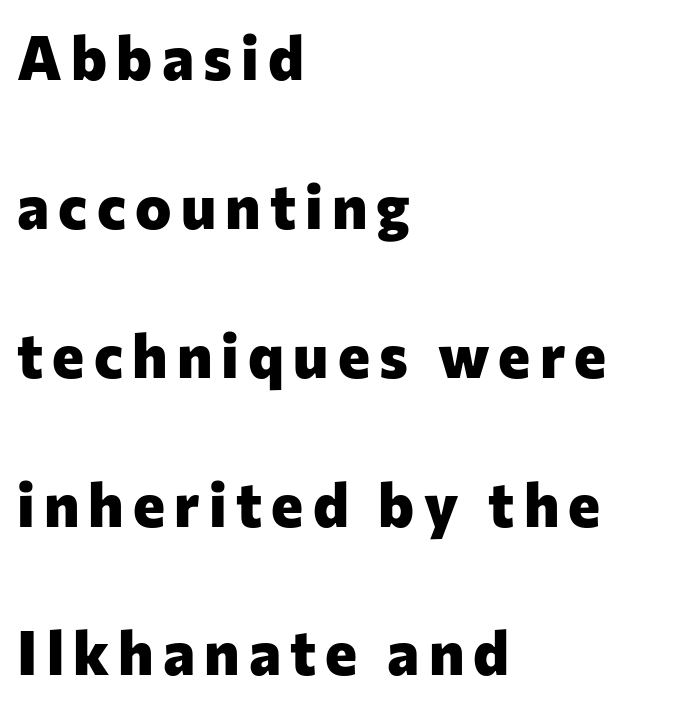
The image shows 61 px heavy sans-serif type, upright; set left-aligned, loose line spacing (2.44x), not underlined; low stroke contrast and a medium x-height.
